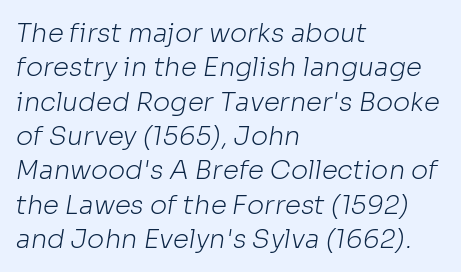
{"bold": "no", "underline": "no", "align": "left", "line_spacing": "normal", "line_spacing_ratio": 1.32, "letter_spacing": "normal", "letter_spacing_em": 0.0, "glyph_px": 26}
